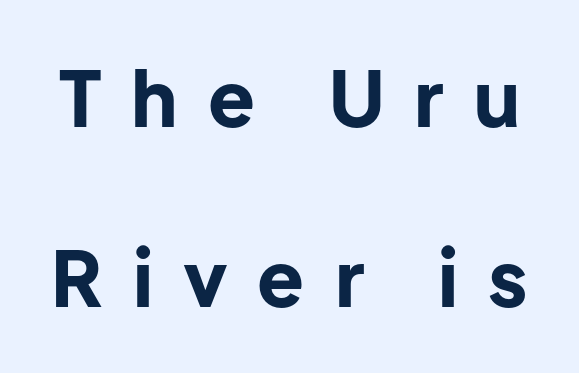
Posture: vertical. Summary of vertical rhythm: relaxed, with wide interline spacing. Heavy-handed strokes throughout: this text is bold. To sum up the face: it is a sans, with no serifs.
